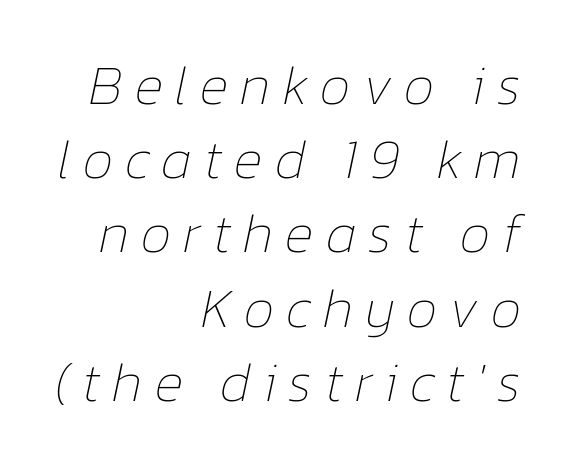
The image shows 55 px thin type, italic (leaning right); set right-aligned, normal line spacing (1.35x), unusually wide letter spacing (+0.22 em), not underlined; low stroke contrast and a medium x-height.
